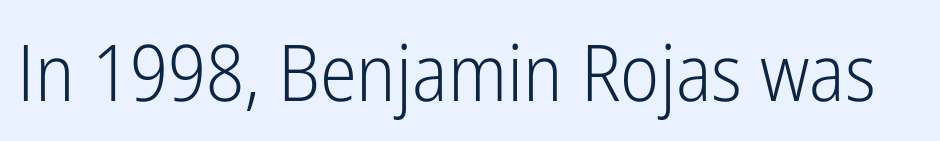
Q: Is the text bold? A: No.
Q: Is the text italic (slanted)? A: No, it is upright.
Q: Is the typeface a serif or a sans-serif typeface? A: Sans-serif.
Q: Is the text underlined? A: No.
Q: Is the spacing between letters normal or unusually wide? A: Normal.
Q: Width (condensed, normal, or wide)? A: Condensed.
Q: Stroke contrast? A: Low.
Q: x-height? A: Medium.
Q: Monospaced? A: No.
